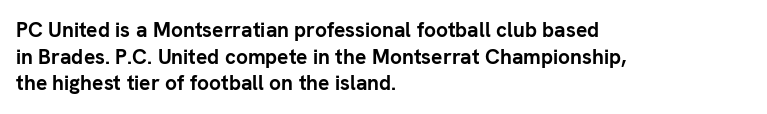
The image shows 21 px bold type, upright; set left-aligned, normal line spacing (1.27x), normal letter spacing, not underlined.
